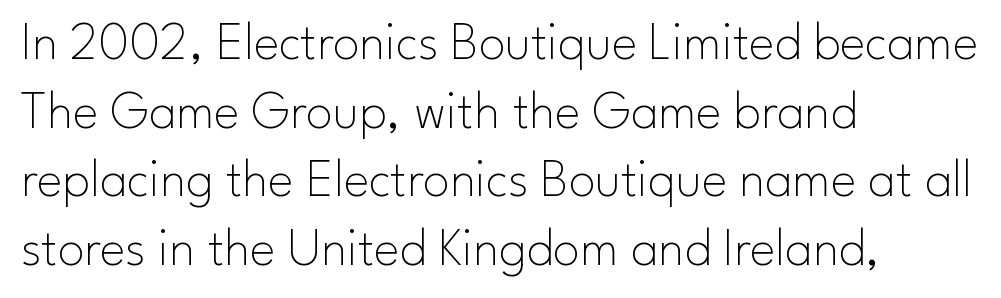
{"serif": "no", "italic": "no", "bold": "no", "weight": "thin", "width": "normal", "stroke_contrast": "low", "x_height": "small", "monospaced": "no", "underline": "no", "align": "left", "line_spacing": "normal", "line_spacing_ratio": 1.27, "letter_spacing": "normal", "letter_spacing_em": 0.0, "glyph_px": 54}
